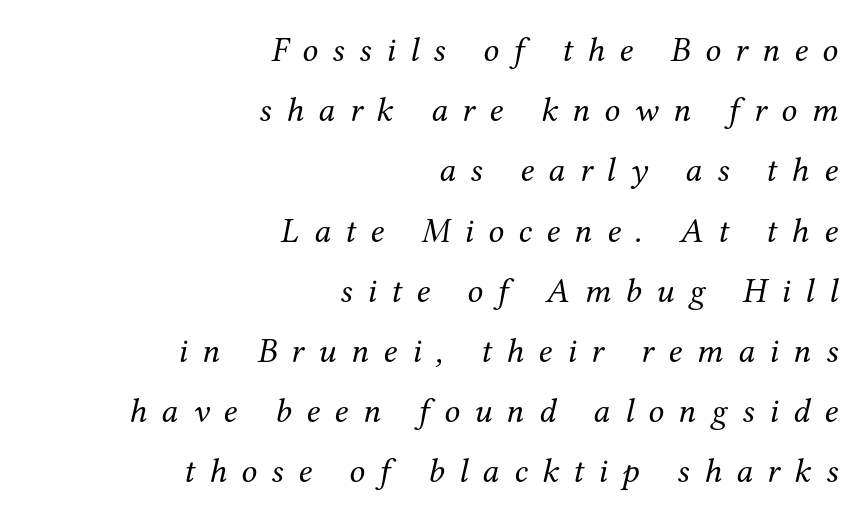
Plain, unruled lines of type. Right-aligned paragraph, ragged on the left. The letters advance in unequal steps, a hallmark of proportional type. The axis of the letterforms is tilted away from vertical.
